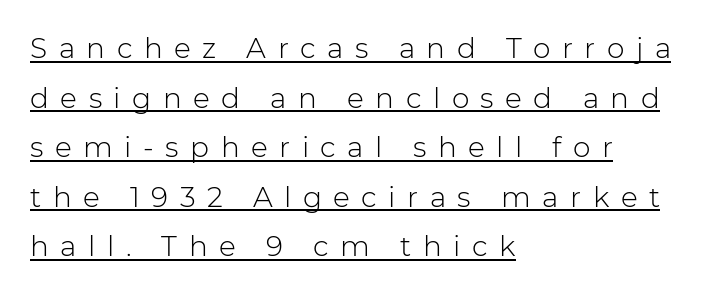
The image shows 28 px light sans-serif type, upright; set left-aligned, line spacing 1.77x, unusually wide letter spacing (+0.41 em), underlined; low stroke contrast and a medium x-height.
